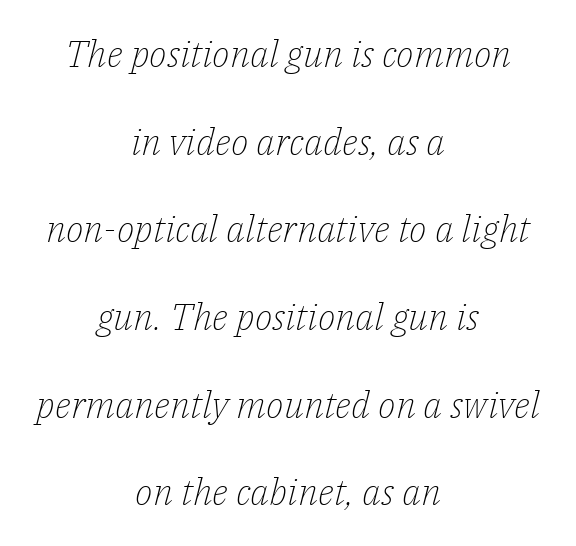
The paragraph shown floats in the horizontal middle. The lettering tilts uniformly, giving the passage an italic look. Yep, those are serifs on the letters. The glyphs are unaccompanied by any horizontal stroke below them. Do the characters align in a grid? No, the font is proportional.
